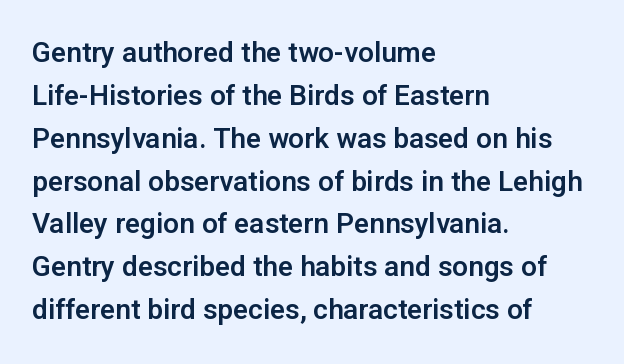
Q: Is the text italic (slanted)? A: No, it is upright.
Q: Is the typeface a serif or a sans-serif typeface? A: Sans-serif.
Q: Is the text underlined? A: No.
Q: How is the paragraph aligned? A: Left-aligned.
Q: Is the spacing between letters normal or unusually wide? A: Normal.
Q: Is the spacing between lines tight, normal or loose? A: Normal.
Q: Width (condensed, normal, or wide)? A: Normal.
Q: Stroke contrast? A: Low.
Q: x-height? A: Medium.
Q: Monospaced? A: No.
